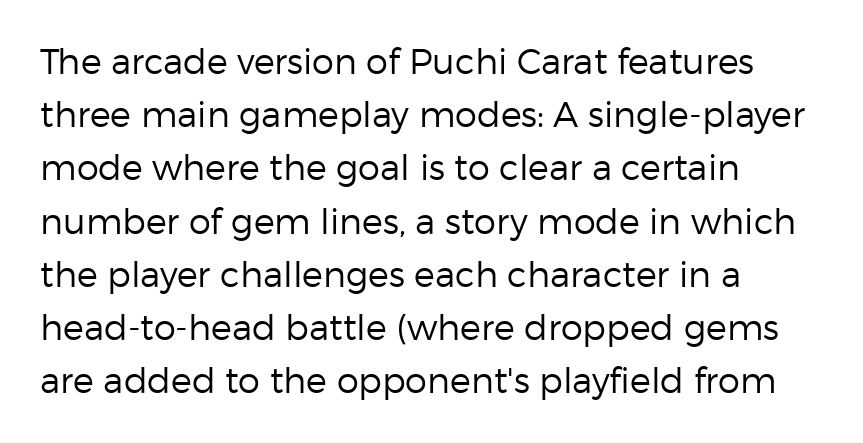
Character widths vary here, with narrow letters taking less room than wide ones. The lines are quadded left. Look at the bottom of the vertical strokes: they stop flat, with no serifs. Baseline-to-baseline distance is the conventional proportion of letter height. The type is set solid horizontally, with unmodified tracking. The font is comparable to plain body text, perhaps lighter.
